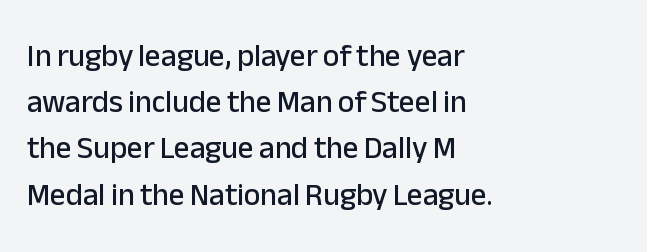
The image shows 31 px sans-serif type, upright; set left-aligned, normal line spacing (1.49x), normal letter spacing, not underlined; low stroke contrast and a medium x-height.
